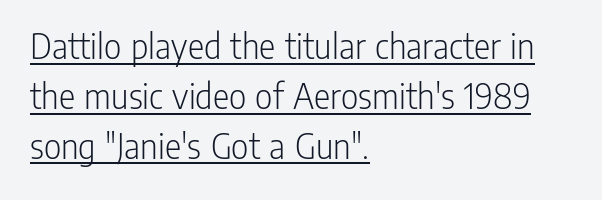
Q: Is the text bold? A: No.
Q: Is the text italic (slanted)? A: No, it is upright.
Q: Is the typeface a serif or a sans-serif typeface? A: Sans-serif.
Q: Is the text underlined? A: Yes.
Q: How is the paragraph aligned? A: Left-aligned.
Q: Is the spacing between letters normal or unusually wide? A: Normal.
Q: Is the spacing between lines tight, normal or loose? A: Normal.
Q: Width (condensed, normal, or wide)? A: Condensed.
Q: Stroke contrast? A: Low.
Q: x-height? A: Medium.
Q: Monospaced? A: No.
